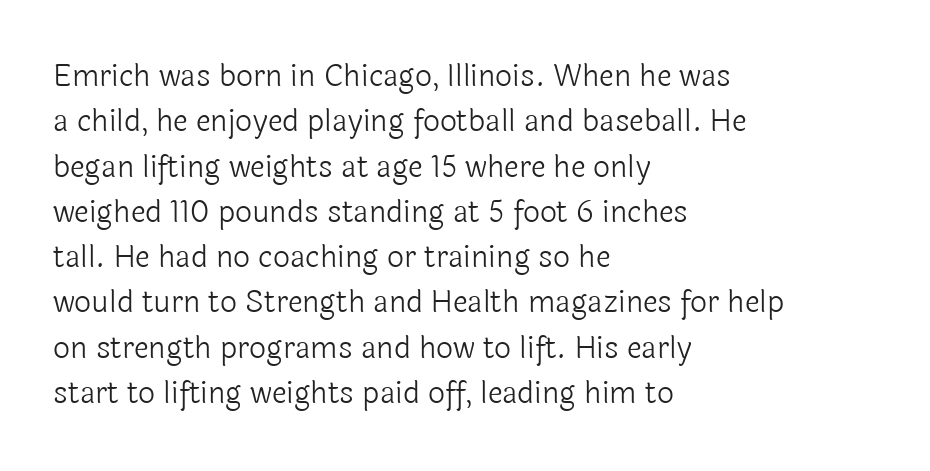
{"serif": "no", "italic": "no", "bold": "no", "weight": "light", "width": "normal", "x_height": "medium", "monospaced": "no", "underline": "no", "align": "left", "line_spacing": "normal", "line_spacing_ratio": 1.51, "letter_spacing": "normal", "letter_spacing_em": 0.0, "glyph_px": 30}
